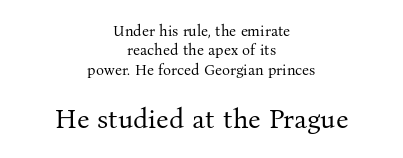
Q: Is the text bold? A: No.
Q: Is the text italic (slanted)? A: No, it is upright.
Q: Is the text underlined? A: No.
Q: How is the paragraph aligned? A: Centered.
Q: Is the spacing between letters normal or unusually wide? A: Normal.
Q: Is the spacing between lines tight, normal or loose? A: Normal.
Q: Which block of text is set in a larger size, the first (top) or the second (bottom)? A: The second (bottom) one.
